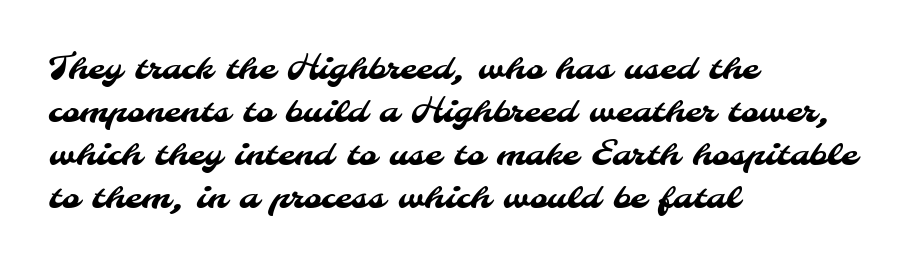
The image shows 34 px sans-serif type; set left-aligned, normal line spacing (1.26x), normal letter spacing, not underlined; medium stroke contrast and a small x-height.
